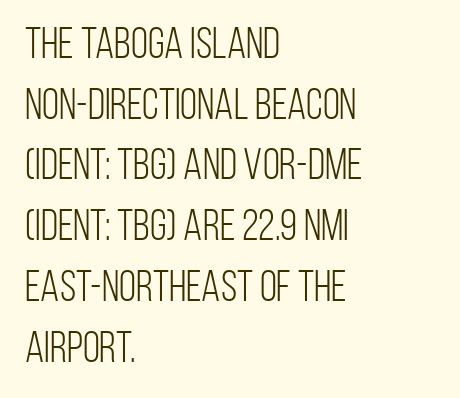
Q: Is the text bold? A: No.
Q: Is the text italic (slanted)? A: No, it is upright.
Q: Is the typeface a serif or a sans-serif typeface? A: Sans-serif.
Q: Is the text underlined? A: No.
Q: How is the paragraph aligned? A: Left-aligned.
Q: Is the spacing between letters normal or unusually wide? A: Normal.
Q: Is the spacing between lines tight, normal or loose? A: Normal.
Q: Width (condensed, normal, or wide)? A: Condensed.
Q: Stroke contrast? A: Low.
Q: x-height? A: Large.
Q: Monospaced? A: No.
